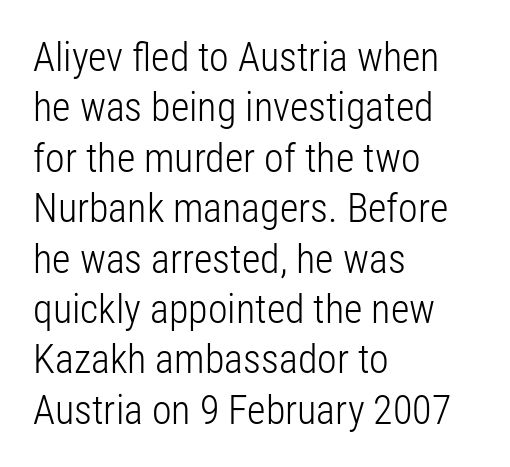
The image shows 40 px light, condensed sans-serif type, upright; set left-aligned, normal line spacing (1.26x), normal letter spacing, not underlined; low stroke contrast and a medium x-height.
